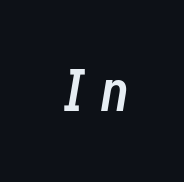
{"italic": "yes", "lean": "right", "slant_degrees": 10, "bold": "yes", "weight": "semibold", "width": "condensed", "stroke_contrast": "low", "x_height": "medium", "underline": "no", "letter_spacing": "wide", "letter_spacing_em": 0.21, "glyph_px": 57}
